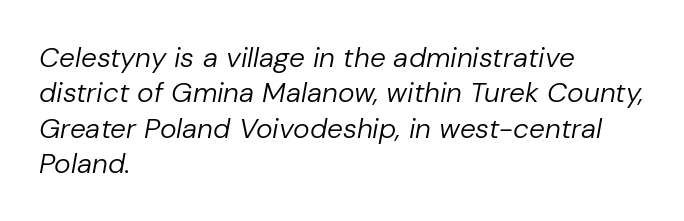
You could not count columns in this text — the font is proportionally spaced. Observe the ordinary spacing: letters are neighbours, not strangers. Regarding leading, the lines here are spaced in the standard way. Is the stroke heavy? The answer is a plain regular-or-lighter. The string is rendered with underlining switched off. All the whitespace from short lines collects on the right.
